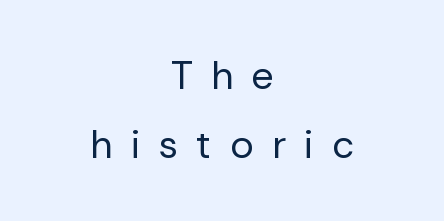
Q: Is the text bold? A: No.
Q: Is the text italic (slanted)? A: No, it is upright.
Q: Is the typeface a serif or a sans-serif typeface? A: Sans-serif.
Q: Is the text underlined? A: No.
Q: How is the paragraph aligned? A: Centered.
Q: Is the spacing between letters normal or unusually wide? A: Unusually wide.
Q: Width (condensed, normal, or wide)? A: Normal.
Q: Stroke contrast? A: Low.
Q: x-height? A: Medium.
Q: Monospaced? A: No.
